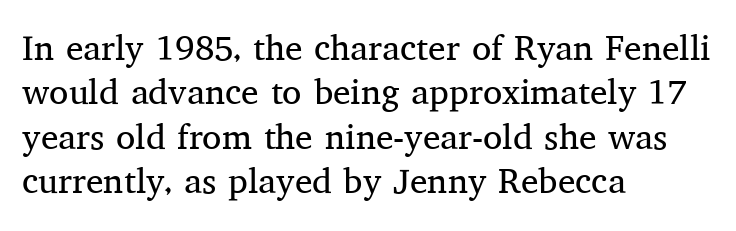
Each line starts at the same left margin while the right side varies. Each stroke keeps to a modest, everyday thickness or less. Interline gaps are of average width in this sample. The rendering uses natural spacing where letterforms have individual widths.
